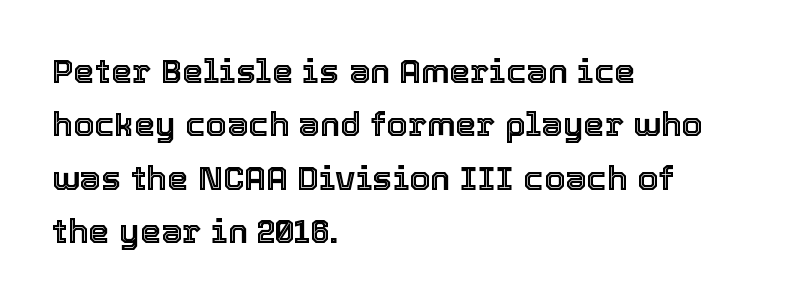
The image shows 34 px text type, upright; set left-aligned, normal line spacing (1.57x), normal letter spacing, not underlined; a medium x-height.
